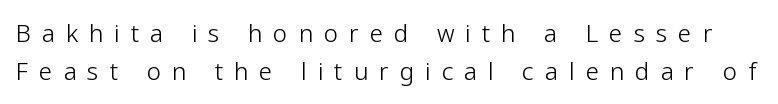
Q: Is the text bold? A: No.
Q: Is the text italic (slanted)? A: No, it is upright.
Q: Is the text underlined? A: No.
Q: Is the spacing between letters normal or unusually wide? A: Unusually wide.
Q: Is the spacing between lines tight, normal or loose? A: Normal.
